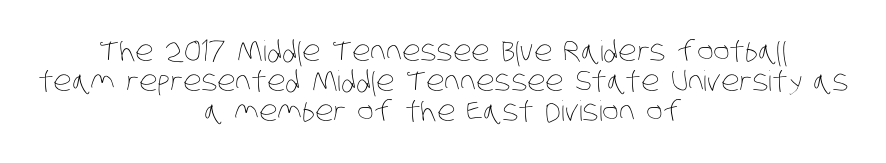
The image shows 28 px thin, condensed type; set centered, tight line spacing (1.07x), normal letter spacing, not underlined; low stroke contrast and a large x-height.
